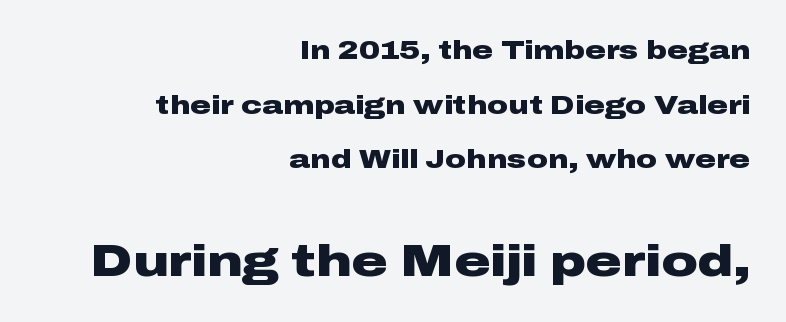
This sample has the flowing, uneven cadence of proportional lettering. The paragraph has a hard right edge and a soft left edge. The letters carry no serifs — their stems end cleanly without finishing strokes. The space directly below the letters is spotless. The letters stand straight up with perfectly vertical stems.
